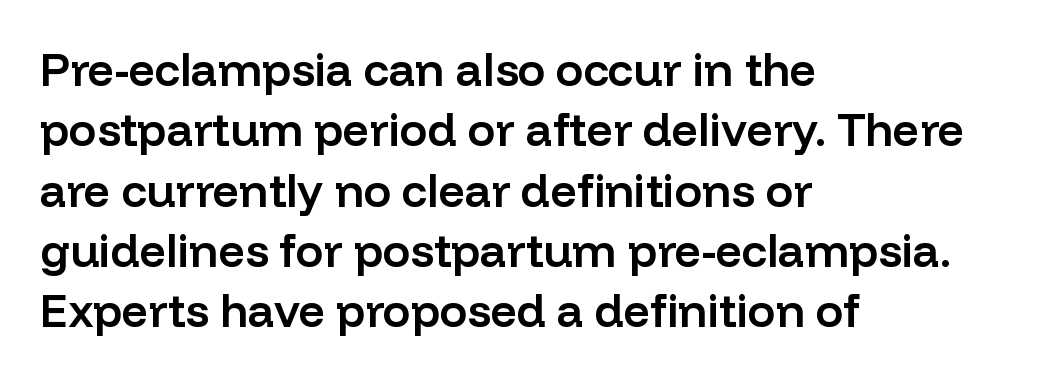
Q: Is the text bold? A: Semi-bold.
Q: Is the text italic (slanted)? A: No, it is upright.
Q: Is the typeface a serif or a sans-serif typeface? A: Sans-serif.
Q: Is the text underlined? A: No.
Q: How is the paragraph aligned? A: Left-aligned.
Q: Is the spacing between letters normal or unusually wide? A: Normal.
Q: Is the spacing between lines tight, normal or loose? A: Normal.
Q: Width (condensed, normal, or wide)? A: Normal.
Q: Stroke contrast? A: Low.
Q: x-height? A: Medium.
Q: Monospaced? A: No.
